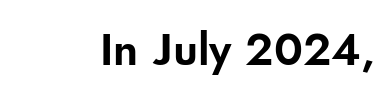
{"serif": "no", "italic": "no", "width": "normal", "stroke_contrast": "low", "x_height": "small", "monospaced": "no", "underline": "no", "letter_spacing": "normal", "letter_spacing_em": 0.0, "glyph_px": 45}
